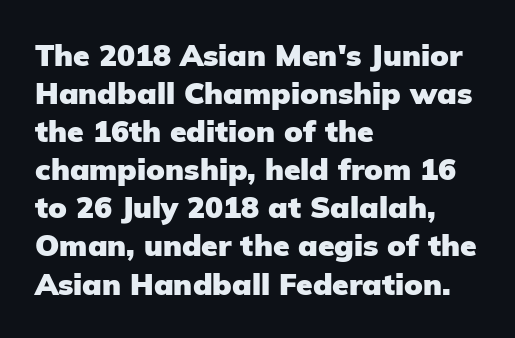
The image shows 30 px heavy sans-serif type, upright; set left-aligned, normal line spacing (1.27x), normal letter spacing, not underlined; low stroke contrast and a medium x-height.
